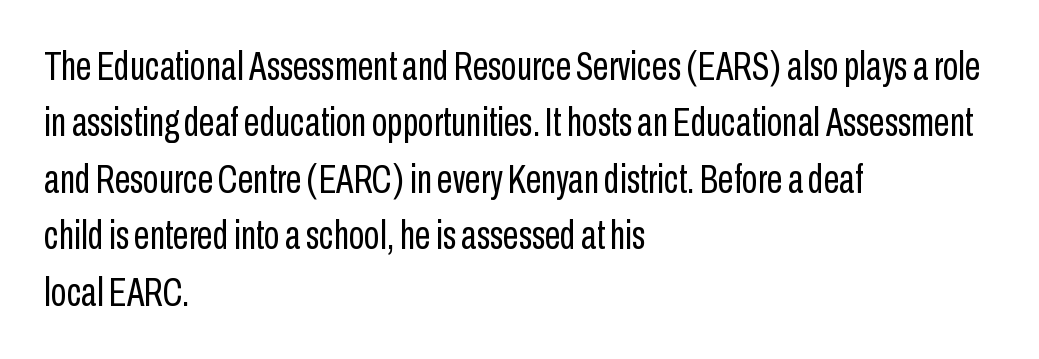
The image shows 40 px regular-weight, condensed sans-serif type, upright; set left-aligned, normal line spacing (1.41x), normal letter spacing, not underlined; low stroke contrast and a medium x-height.
